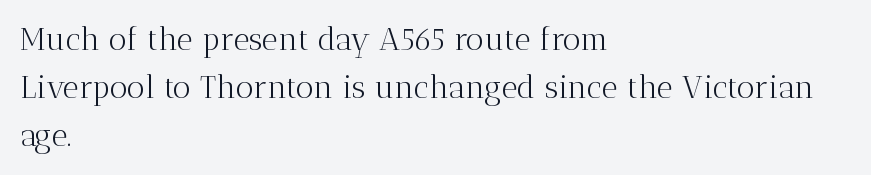
{"serif": "yes", "italic": "no", "bold": "no", "weight": "light", "width": "normal", "stroke_contrast": "medium", "x_height": "medium", "monospaced": "no", "underline": "no", "align": "left", "line_spacing": "normal", "line_spacing_ratio": 1.55, "letter_spacing": "normal", "letter_spacing_em": 0.0, "glyph_px": 31}
